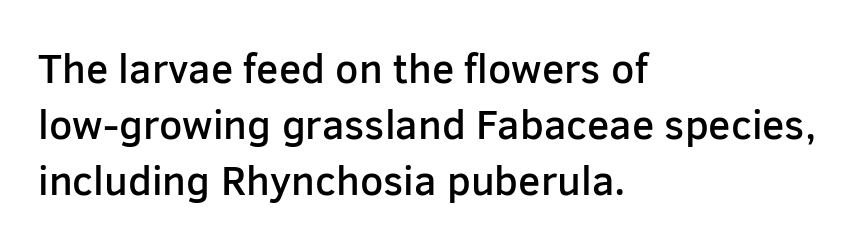
The image shows 41 px semibold sans-serif type, upright; set left-aligned, normal line spacing (1.36x), normal letter spacing, not underlined; low stroke contrast and a medium x-height.
